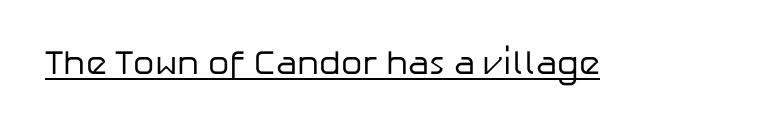
Letterform terminals end flat and unadorned throughout the passage. The rendered words wear a rule along their underside. Is this a fixed-width face? No — the glyphs have proportional, varying widths. The strokes are not fattened; the text isn't bold. Here the glyphs are tracked normally, forming tight word shapes.
